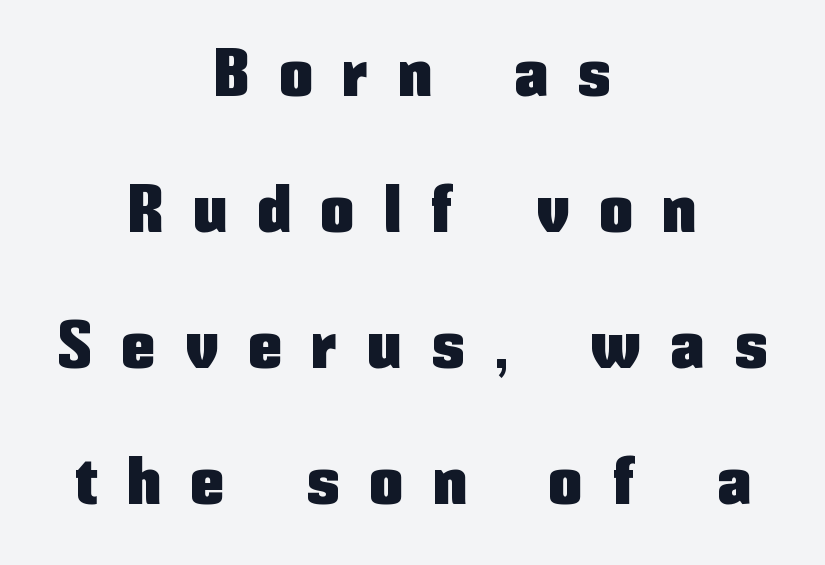
{"serif": "no", "italic": "no", "width": "condensed", "stroke_contrast": "low", "x_height": "medium", "monospaced": "no", "underline": "no", "align": "center", "line_spacing": "loose", "line_spacing_ratio": 2.06, "letter_spacing": "wide", "letter_spacing_em": 0.47, "glyph_px": 66}
